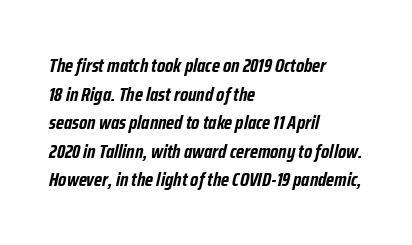
Q: Is the text bold? A: Yes.
Q: Is the text italic (slanted)? A: Yes, it leans right by about 12 degrees.
Q: Is the text underlined? A: No.
Q: How is the paragraph aligned? A: Left-aligned.
Q: Is the spacing between letters normal or unusually wide? A: Normal.
Q: Is the spacing between lines tight, normal or loose? A: Normal.
